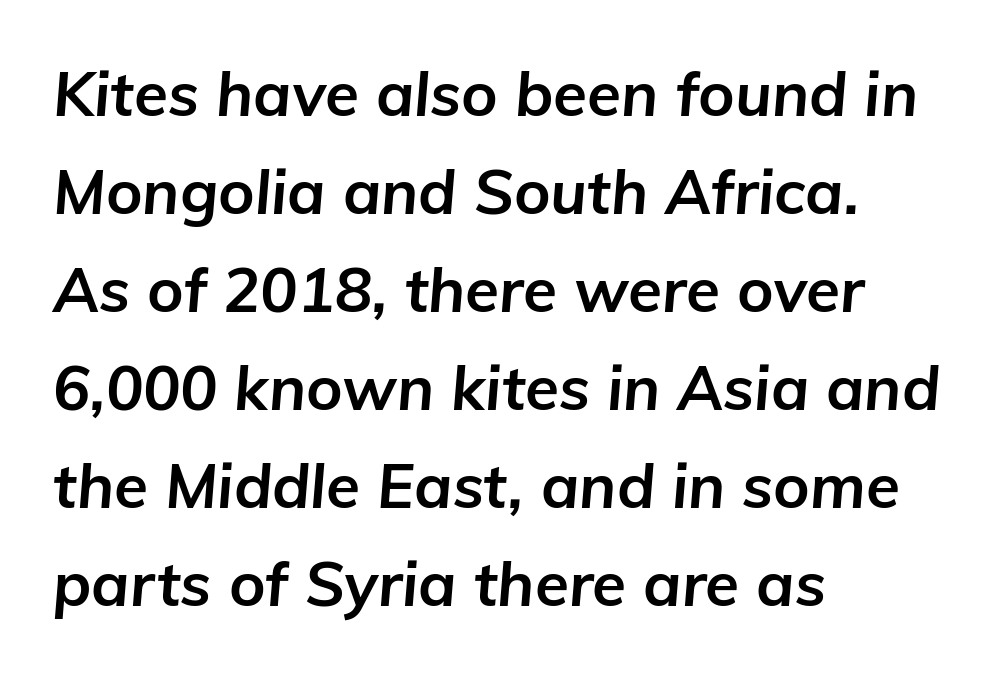
The image shows 62 px bold type, italic (leaning right); set left-aligned, normal line spacing (1.58x), normal letter spacing, not underlined; low stroke contrast and a medium x-height.
